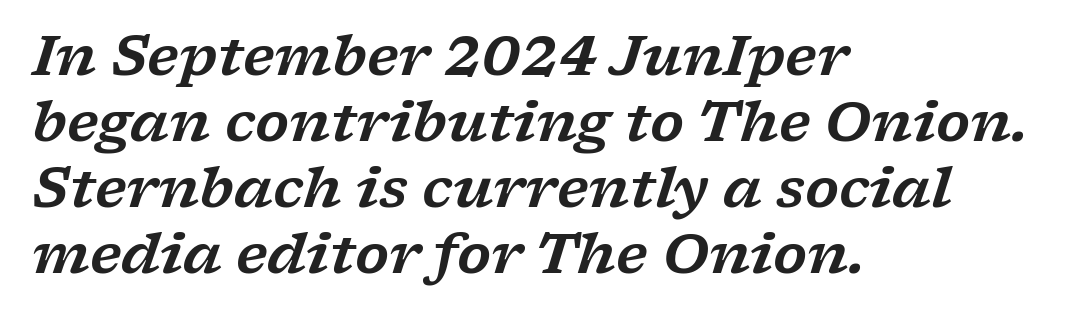
Q: Is the text italic (slanted)? A: Yes, it leans right by about 17 degrees.
Q: Is the typeface a serif or a sans-serif typeface? A: Serif.
Q: Is the text underlined? A: No.
Q: How is the paragraph aligned? A: Left-aligned.
Q: Is the spacing between letters normal or unusually wide? A: Normal.
Q: Width (condensed, normal, or wide)? A: Wide.
Q: Stroke contrast? A: Low.
Q: x-height? A: Medium.
Q: Monospaced? A: No.
